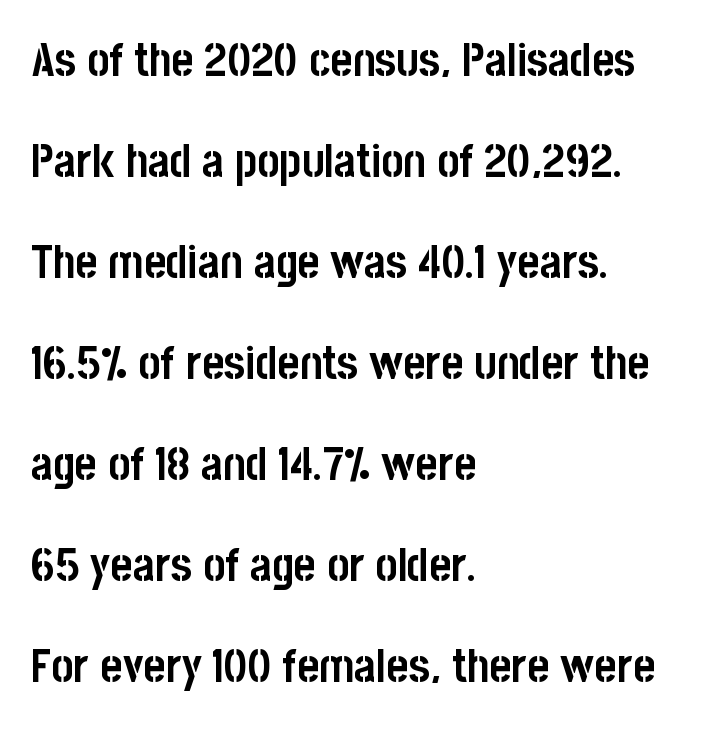
Q: Is the text bold? A: Yes.
Q: Is the text italic (slanted)? A: No, it is upright.
Q: Is the typeface a serif or a sans-serif typeface? A: Sans-serif.
Q: Is the text underlined? A: No.
Q: How is the paragraph aligned? A: Left-aligned.
Q: Is the spacing between letters normal or unusually wide? A: Normal.
Q: Is the spacing between lines tight, normal or loose? A: Loose.
Q: Width (condensed, normal, or wide)? A: Condensed.
Q: Stroke contrast? A: Low.
Q: x-height? A: Large.
Q: Monospaced? A: No.
